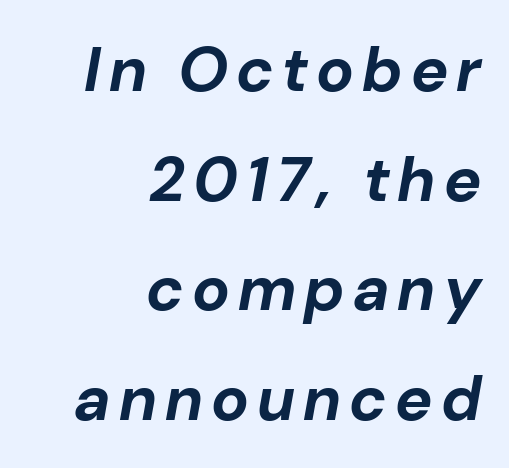
A clean baseline with only descenders dipping below it. Teacher's note: observe the even right margin — that is flush-right alignment. Each glyph is drawn with heavy, bold strokes. Looks like regular typesetting: each glyph gets only the width it needs. Notice how the stems are inclined rather than vertical — that's the hallmark of italics.
